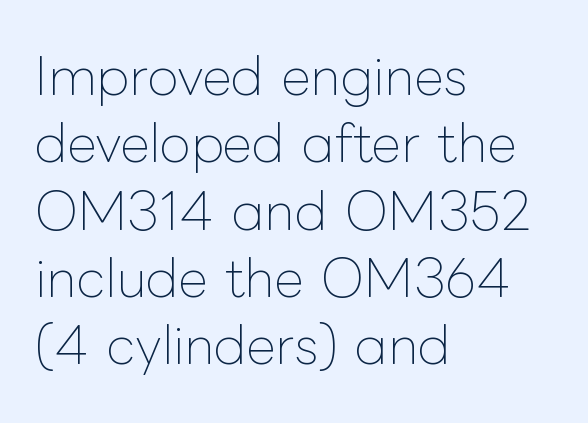
Stems and bowls with no extra thickness — not bold. The specimen reads as upright at a glance. A bare baseline throughout the passage. These lines stack with their left ends in a neat column. Interline gaps are of average width in this sample. Observe the ordinary spacing: letters are neighbours, not strangers.
